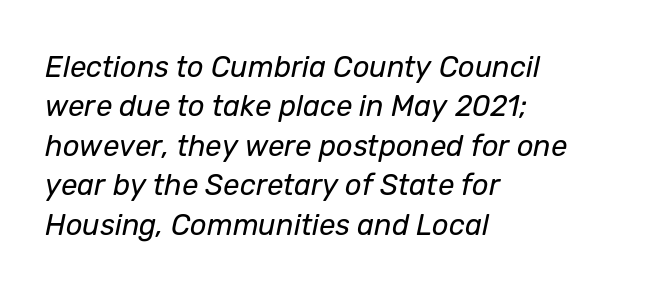
{"italic": "yes", "lean": "right", "slant_degrees": 12, "bold": "no", "weight": "regular", "width": "normal", "stroke_contrast": "low", "x_height": "medium", "monospaced": "no", "underline": "no", "align": "left", "line_spacing": "normal", "line_spacing_ratio": 1.36, "letter_spacing": "normal", "letter_spacing_em": 0.0, "glyph_px": 29}
